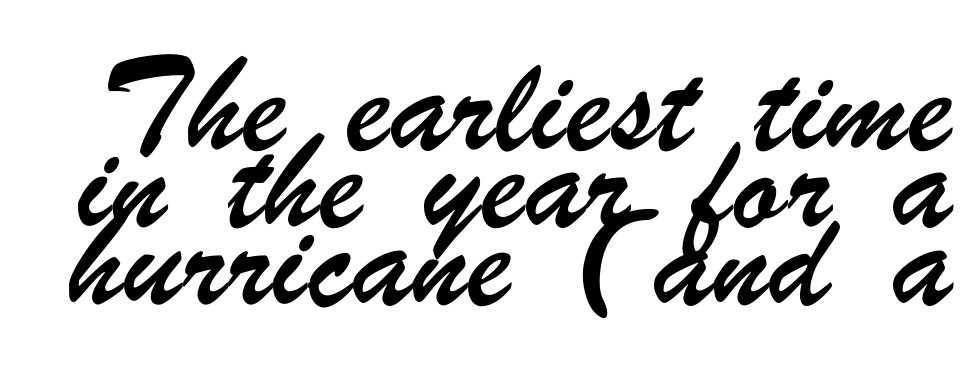
Normally led — the rows are evenly, conventionally spaced. Letters rest on an invisible, unmarked baseline. The type is set solid horizontally, with unmodified tracking. What kind of face is this? One without serifs — a sans. Is this a fixed-width face? No — the glyphs have proportional, varying widths.
